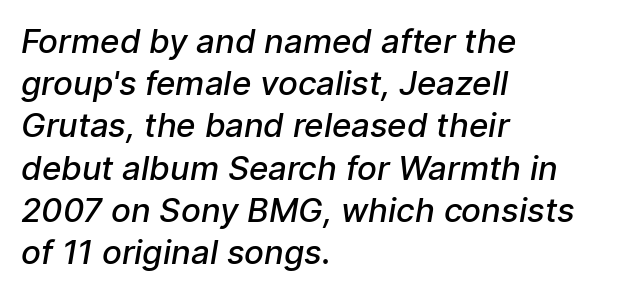
Every letter is mildly thick-stroked: semibold rather than bold. Alignment: flush left. Type style note: lacks serifs. The space beneath each line is pristine and unruled. The block of text has a typical density, with ordinary space between rows. The horizontal fit of the characters is conventional and even.
